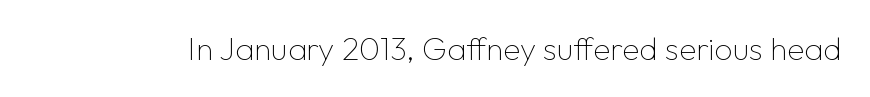
The zone under the glyphs is completely vacant. Ascenders rise straight up at ninety degrees. Type style note: lacks serifs. No letter is thick-stroked: the sample isn't bold. Look at the tracking — it's just the regular setting, nothing added.
